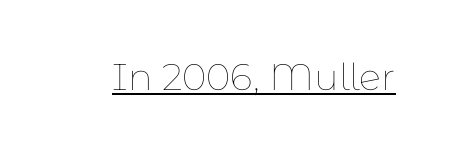
Q: Is the text bold? A: No.
Q: Is the text italic (slanted)? A: No, it is upright.
Q: Is the text underlined? A: Yes.
Q: Is the spacing between letters normal or unusually wide? A: Normal.
Q: Width (condensed, normal, or wide)? A: Normal.
Q: Stroke contrast? A: Low.
Q: x-height? A: Medium.
Q: Monospaced? A: No.
